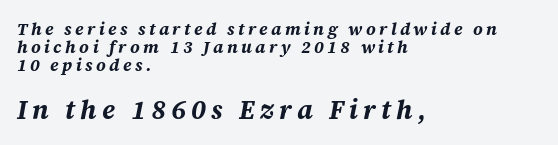
{"italic": "yes", "lean": "right", "slant_degrees": 12, "bold": "yes", "underline": "no", "align": "left", "line_spacing": "tight", "line_spacing_ratio": 1.06, "letter_spacing": "wide", "letter_spacing_em": 0.2, "larger_block": "second", "size_ratio": 1.53, "glyph_px": 26}
